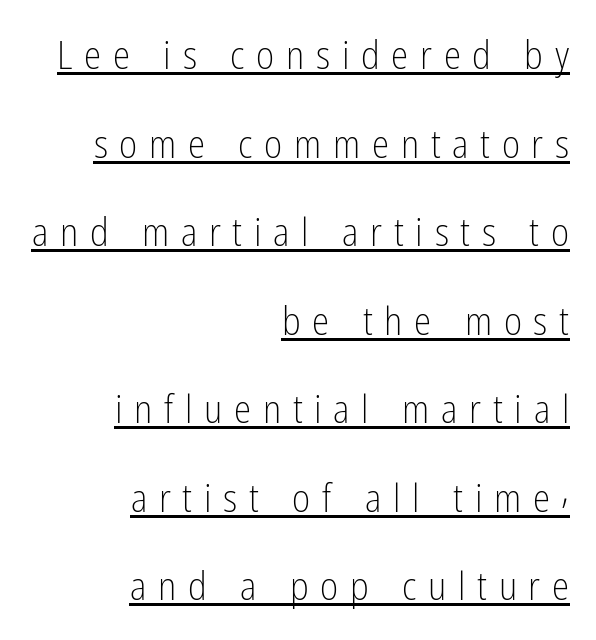
{"serif": "no", "italic": "no", "bold": "no", "weight": "light", "width": "condensed", "stroke_contrast": "low", "x_height": "medium", "monospaced": "no", "underline": "yes", "align": "right", "line_spacing": "loose", "line_spacing_ratio": 2.27, "letter_spacing": "wide", "letter_spacing_em": 0.3, "glyph_px": 39}
